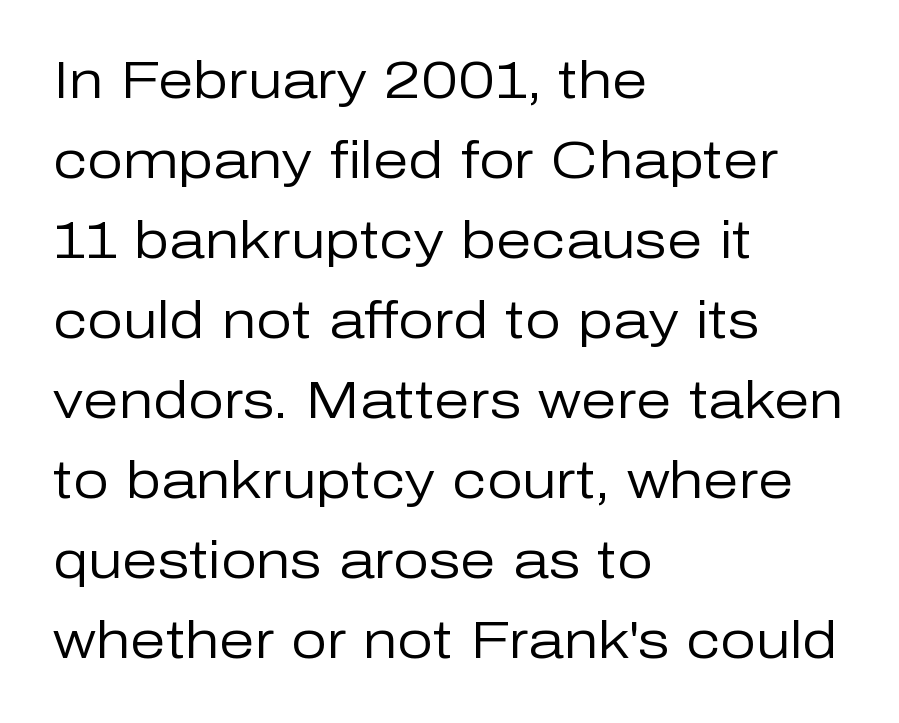
{"serif": "no", "italic": "no", "bold": "no", "weight": "regular", "width": "normal", "stroke_contrast": "low", "x_height": "medium", "monospaced": "no", "underline": "no", "align": "left", "line_spacing": "normal", "line_spacing_ratio": 1.57, "letter_spacing": "normal", "letter_spacing_em": 0.0, "glyph_px": 51}
